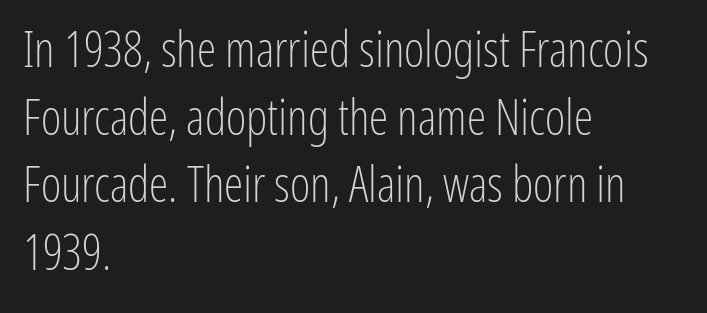
The rendering keeps characters at their native spacing. The weight would be labelled regular, book, light, or lighter still. The string is rendered with underlining switched off. What kind of face is this? One without serifs — a sans. Teacher's note: observe the even left margin — that is flush-left alignment. Character widths vary here, with narrow letters taking less room than wide ones.
